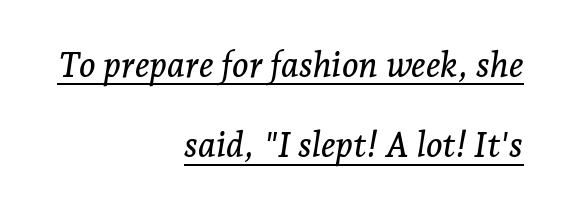
In terms of leading, this rendering errs on the spacious side. Every word sits above its own underline. Old-style or modern, the face here clearly has serifs. Character widths vary here, with narrow letters taking less room than wide ones. All the whitespace from short lines collects on the left. The lettering tilts uniformly, giving the passage an italic look.
